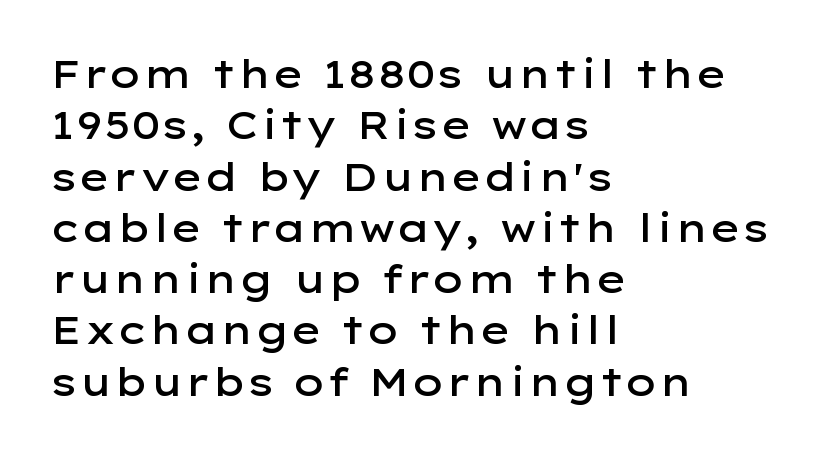
These lines keep a tight, regular rhythm from letter to letter. I'd describe the lettering as semibold — firm but not a full bold. Unmarked baselines from the first word to the last. Upright lettering throughout. Are there feet on the stems? There aren't — it's a sans. Regarding leading, the lines here are spaced in the standard way.
